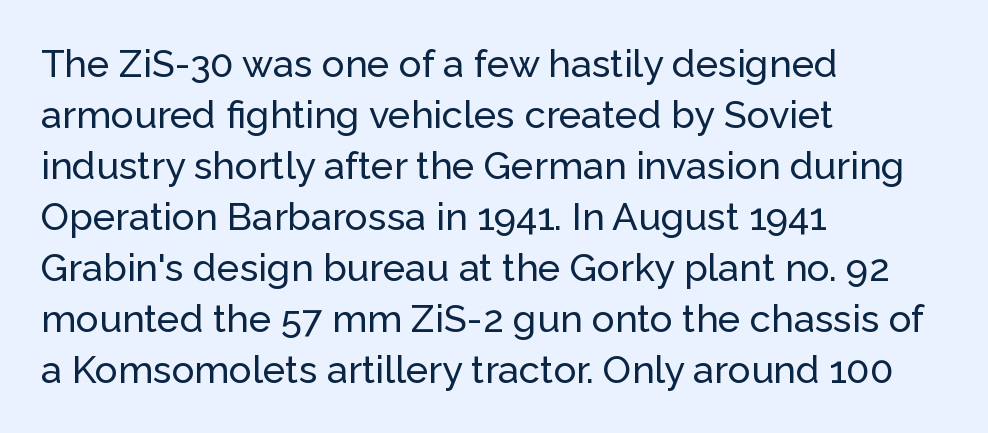
{"serif": "no", "italic": "no", "width": "normal", "stroke_contrast": "low", "x_height": "medium", "monospaced": "no", "underline": "no", "align": "left", "line_spacing": "normal", "line_spacing_ratio": 1.34, "letter_spacing": "normal", "letter_spacing_em": 0.0, "glyph_px": 38}
